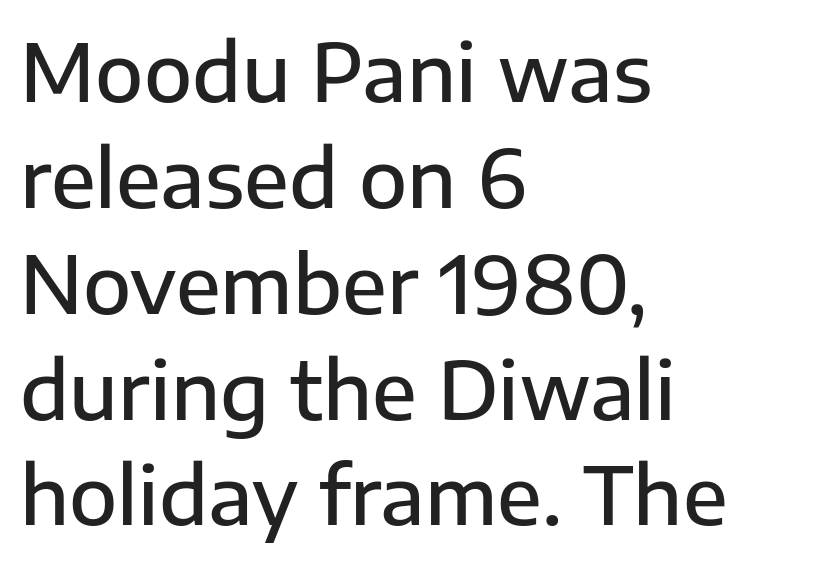
The image shows 79 px semibold sans-serif type, upright; set left-aligned, normal line spacing (1.34x), normal letter spacing, not underlined; low stroke contrast and a medium x-height.
